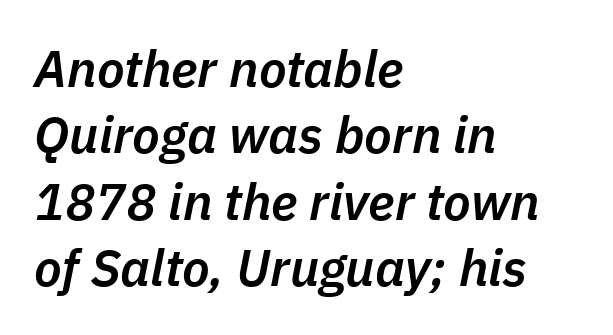
The image shows 51 px semibold type, italic (leaning right); set left-aligned, normal line spacing (1.3x), normal letter spacing, not underlined; low stroke contrast and a medium x-height.
